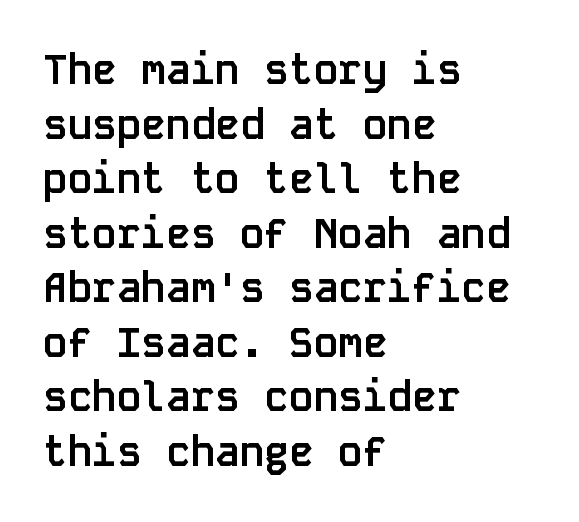
The image shows 41 px semibold sans-serif type, upright, monospaced; set left-aligned, normal line spacing (1.33x), normal letter spacing, not underlined; low stroke contrast and a large x-height.
